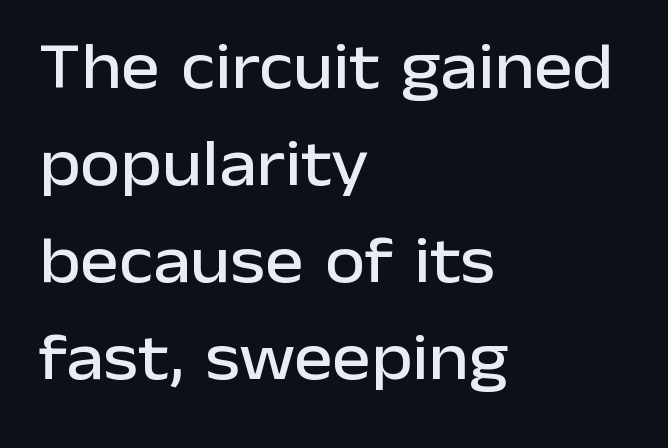
These lines sit exactly where default settings would place them. Here the designer chose a conventional face with non-uniform glyph widths. These lines are composed in type without serifs. Decoration check: the copy has no underline. Tracking here is standard; glyphs follow each other at the usual distance.
